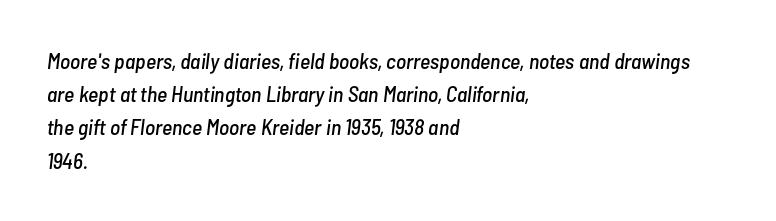
{"italic": "yes", "lean": "right", "slant_degrees": 7, "underline": "no", "align": "left", "line_spacing": "normal", "line_spacing_ratio": 1.51, "letter_spacing": "normal", "letter_spacing_em": 0.0, "glyph_px": 22}
